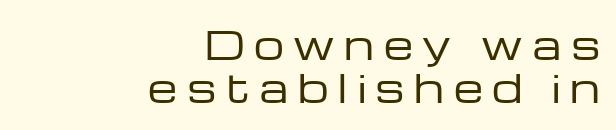
Q: Is the text bold? A: No.
Q: Is the text italic (slanted)? A: No, it is upright.
Q: Is the typeface a serif or a sans-serif typeface? A: Sans-serif.
Q: Is the text underlined? A: No.
Q: How is the paragraph aligned? A: Right-aligned.
Q: Is the spacing between letters normal or unusually wide? A: Unusually wide.
Q: Is the spacing between lines tight, normal or loose? A: Tight.
Q: Width (condensed, normal, or wide)? A: Wide.
Q: Stroke contrast? A: Low.
Q: x-height? A: Medium.
Q: Monospaced? A: No.
